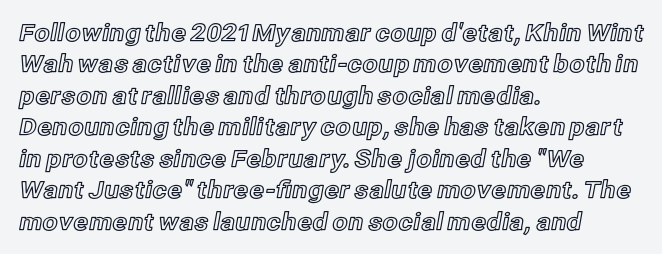
{"underline": "no", "align": "left", "line_spacing": "normal", "line_spacing_ratio": 1.31, "letter_spacing": "normal", "letter_spacing_em": 0.0, "glyph_px": 24}
